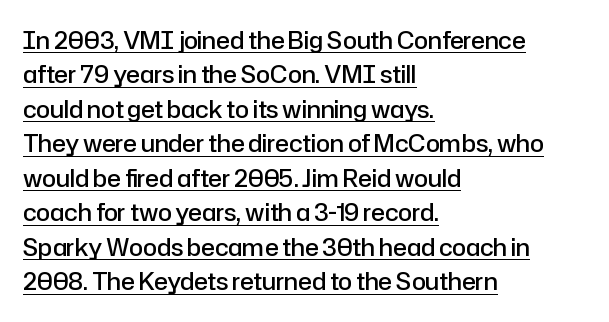
Emphasis is given by a line drawn under the lettering. Is the letter spacing exaggerated? No — it looks like the ordinary default. Stems and bowls a touch heavier than normal — semibold. This sample uses an upright cut, with every glyph sitting square on the baseline. The block of text has a typical density, with ordinary space between rows.
